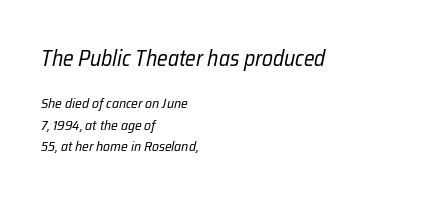
Each word holds together tightly as a unit, with standard inter-letter gaps. Character size in the leading block exceeds that of the trailing block. Horizontally, the lines are justified to the leading edge only. Successive baselines arrive at the customary interval. Unmarked baselines from the first word to the last. Rendered with sloped, italic letterforms.
